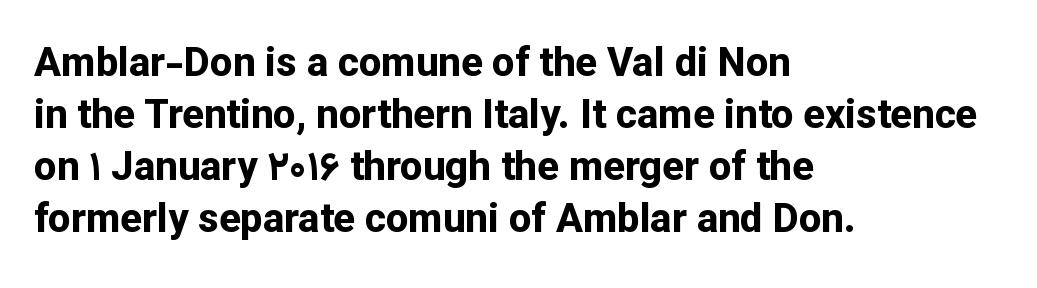
The image shows 40 px bold sans-serif type, upright; set left-aligned, normal line spacing (1.3x), normal letter spacing, not underlined; low stroke contrast and a medium x-height.
